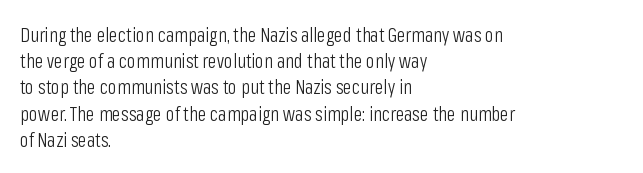
{"italic": "no", "bold": "no", "underline": "no", "align": "left", "line_spacing": "normal", "line_spacing_ratio": 1.31, "letter_spacing": "normal", "letter_spacing_em": 0.0, "glyph_px": 20}
